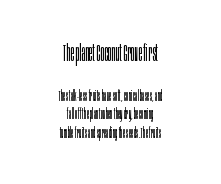
Q: Is the text bold? A: No.
Q: Is the text italic (slanted)? A: No, it is upright.
Q: Is the text underlined? A: No.
Q: How is the paragraph aligned? A: Centered.
Q: Is the spacing between letters normal or unusually wide? A: Normal.
Q: Which block of text is set in a larger size, the first (top) or the second (bottom)? A: The first (top) one.
